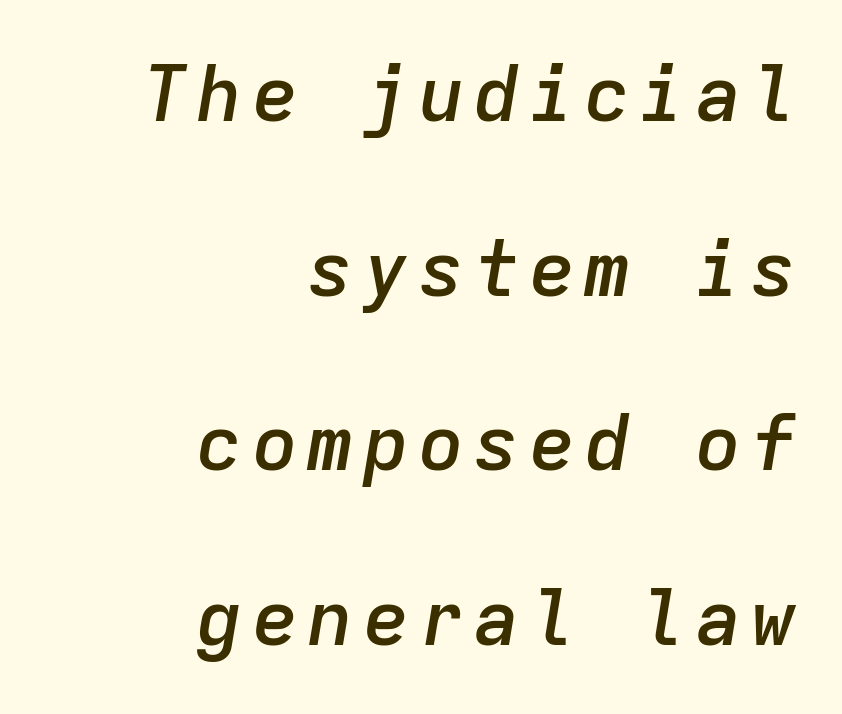
A bit beefed up — I'd call it semibold rather than bold. The letters march in equal steps, a hallmark of fixed-pitch type. These lines stack with their right ends in a neat column. The specimen reads as italic at a glance. Does the leading feel generous? Absolutely, it's lavish. Bare-footed words on every line.
